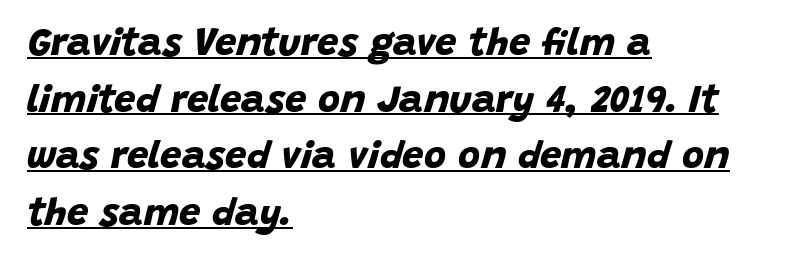
Q: Is the text bold? A: Yes.
Q: Is the typeface a serif or a sans-serif typeface? A: Sans-serif.
Q: Is the text underlined? A: Yes.
Q: How is the paragraph aligned? A: Left-aligned.
Q: Is the spacing between letters normal or unusually wide? A: Normal.
Q: Is the spacing between lines tight, normal or loose? A: Normal.
Q: Width (condensed, normal, or wide)? A: Normal.
Q: Stroke contrast? A: Low.
Q: x-height? A: Large.
Q: Monospaced? A: No.
